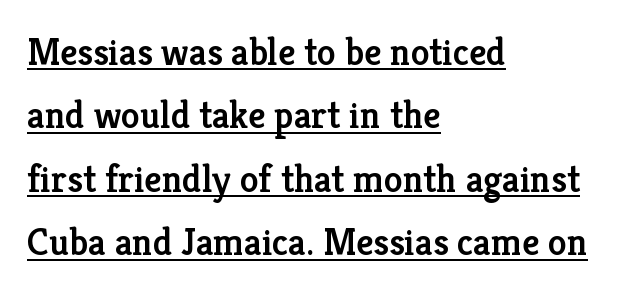
{"serif": "yes", "italic": "no", "bold": "semi", "weight": "semibold", "width": "normal", "stroke_contrast": "low", "x_height": "medium", "monospaced": "no", "underline": "yes", "align": "left", "line_spacing": "normal", "line_spacing_ratio": 1.67, "letter_spacing": "normal", "letter_spacing_em": 0.0, "glyph_px": 38}
